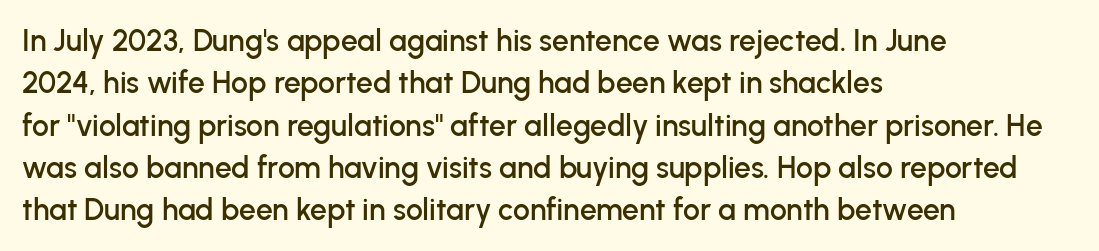
The image shows 30 px sans-serif type, upright; set left-aligned, normal line spacing (1.41x), normal letter spacing, not underlined; low stroke contrast and a medium x-height.
